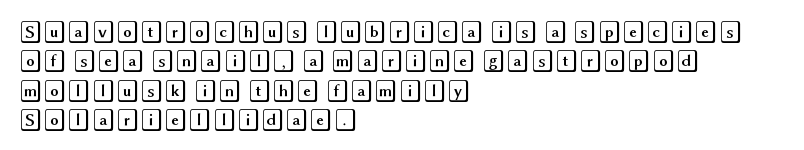
{"italic": "no", "underline": "no", "align": "left", "line_spacing": "normal", "line_spacing_ratio": 1.33, "letter_spacing": "normal", "letter_spacing_em": 0.0, "glyph_px": 22}
